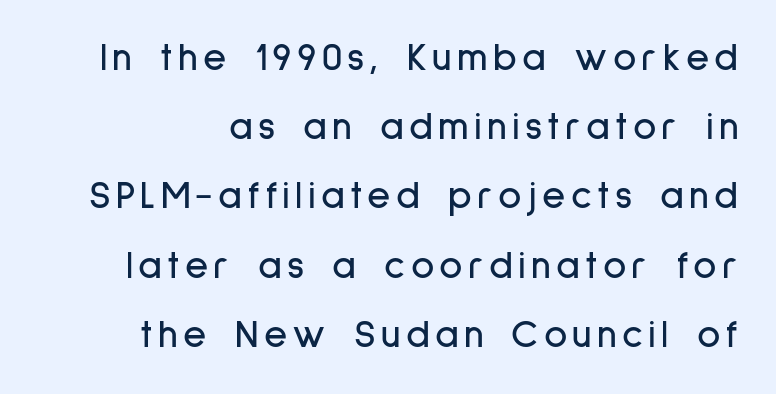
The image shows 40 px condensed sans-serif type, upright; set line spacing 1.73x, not underlined; low stroke contrast and a medium x-height.
